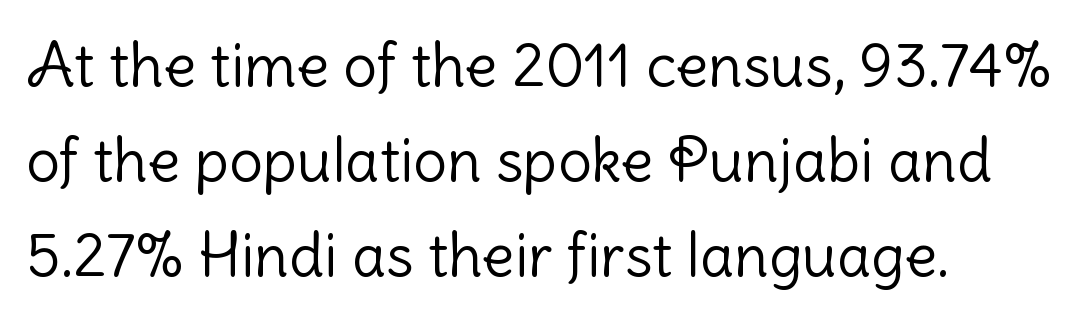
{"serif": "no", "italic": "no", "bold": "no", "weight": "light", "width": "normal", "stroke_contrast": "low", "x_height": "medium", "monospaced": "no", "underline": "no", "align": "left", "line_spacing": "normal", "line_spacing_ratio": 1.58, "letter_spacing": "normal", "letter_spacing_em": 0.0, "glyph_px": 60}
